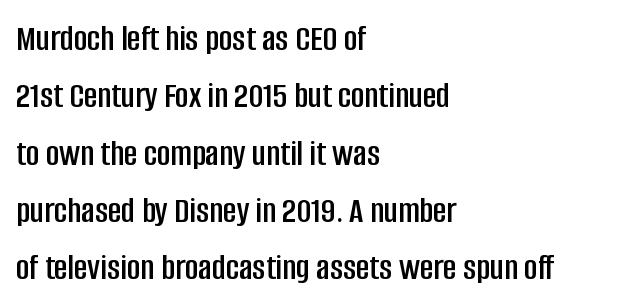
Q: Is the text italic (slanted)? A: No, it is upright.
Q: Is the typeface a serif or a sans-serif typeface? A: Sans-serif.
Q: Is the text underlined? A: No.
Q: How is the paragraph aligned? A: Left-aligned.
Q: Is the spacing between letters normal or unusually wide? A: Normal.
Q: Is the spacing between lines tight, normal or loose? A: Normal.
Q: Width (condensed, normal, or wide)? A: Condensed.
Q: Stroke contrast? A: Low.
Q: x-height? A: Large.
Q: Monospaced? A: No.
